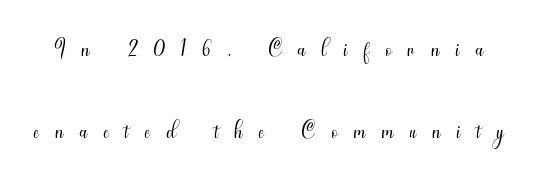
Q: Is the text bold? A: No.
Q: Is the text italic (slanted)? A: Yes.
Q: Is the typeface a serif or a sans-serif typeface? A: Sans-serif.
Q: Is the text underlined? A: No.
Q: Is the spacing between letters normal or unusually wide? A: Unusually wide.
Q: Is the spacing between lines tight, normal or loose? A: Loose.
Q: Width (condensed, normal, or wide)? A: Condensed.
Q: Stroke contrast? A: Medium.
Q: x-height? A: Small.
Q: Monospaced? A: No.
